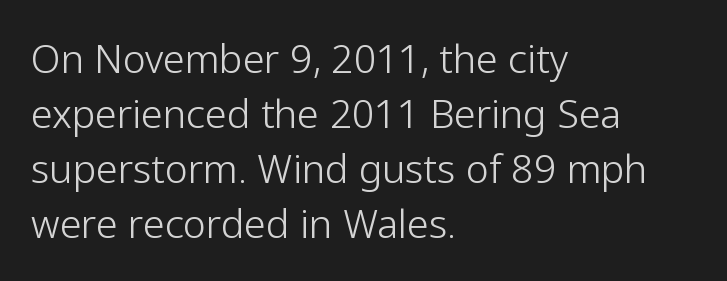
{"serif": "no", "italic": "no", "bold": "no", "weight": "light", "width": "normal", "stroke_contrast": "low", "x_height": "medium", "monospaced": "no", "underline": "no", "align": "left", "line_spacing": "normal", "line_spacing_ratio": 1.41, "letter_spacing": "normal", "letter_spacing_em": 0.0, "glyph_px": 39}
